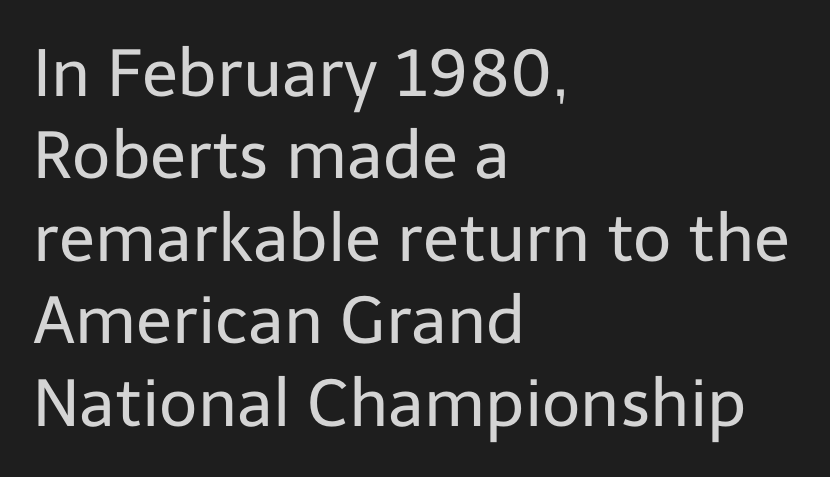
Each letter keeps its own natural width here, so spacing adapts to shape. I'd call this a sans setting — the letters go barefoot. No extra ink here — the face is not bold. The letters stand straight up with perfectly vertical stems.
